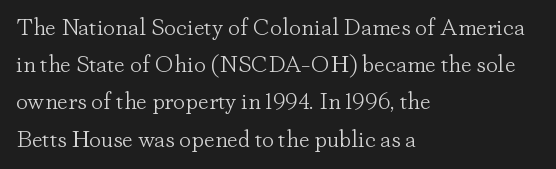
Ordinary non-slanted type is in use. This sample uses plain, unmodified letter spacing. Has an underline been added? It has not. The designer left line spacing at the default. The cut favours lightness, reaching ordinary text weight at its darkest. Layout note: lines flush left.
